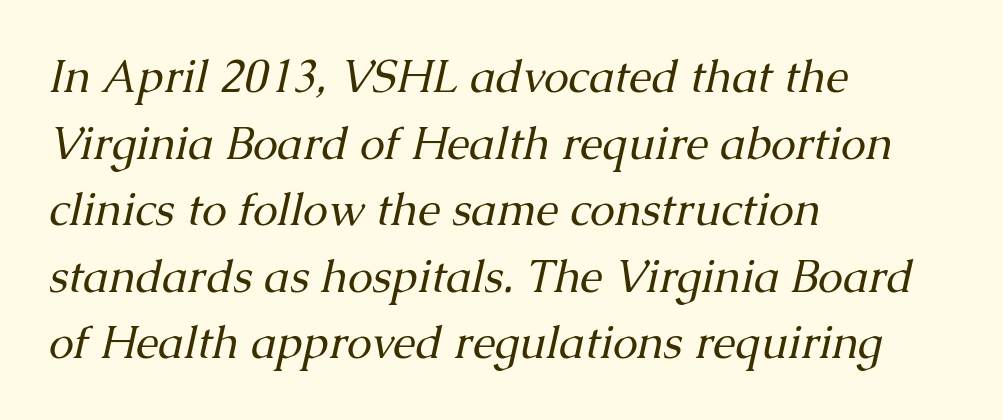
Q: Is the text bold? A: No.
Q: Is the text italic (slanted)? A: Yes, it leans right by about 13 degrees.
Q: Is the typeface a serif or a sans-serif typeface? A: Serif.
Q: Is the text underlined? A: No.
Q: How is the paragraph aligned? A: Left-aligned.
Q: Is the spacing between letters normal or unusually wide? A: Normal.
Q: Is the spacing between lines tight, normal or loose? A: Normal.
Q: Width (condensed, normal, or wide)? A: Normal.
Q: Stroke contrast? A: Medium.
Q: x-height? A: Medium.
Q: Monospaced? A: No.
